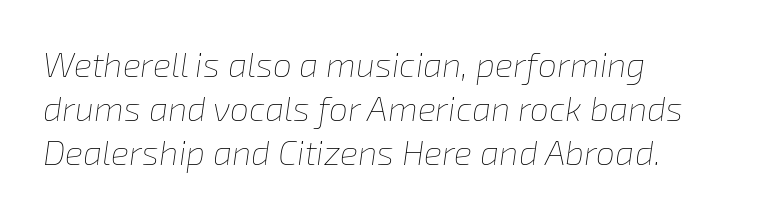
Q: Is the text bold? A: No.
Q: Is the text italic (slanted)? A: Yes, it leans right by about 8 degrees.
Q: Is the text underlined? A: No.
Q: How is the paragraph aligned? A: Left-aligned.
Q: Is the spacing between letters normal or unusually wide? A: Normal.
Q: Is the spacing between lines tight, normal or loose? A: Normal.
Q: Width (condensed, normal, or wide)? A: Normal.
Q: Stroke contrast? A: Low.
Q: x-height? A: Medium.
Q: Monospaced? A: No.
